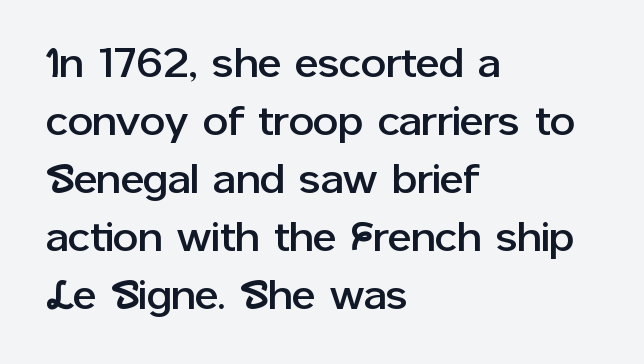
Each word holds together tightly as a unit, with standard inter-letter gaps. The face used here is a sans, in the tradition of grotesques and geometrics. Think of a printed novel: that variable character pitch is what you see here. The space directly below the letters is spotless. Every stem runs plumb, perpendicular to the baseline. Summary of vertical rhythm: regular, with standard interline spacing.
